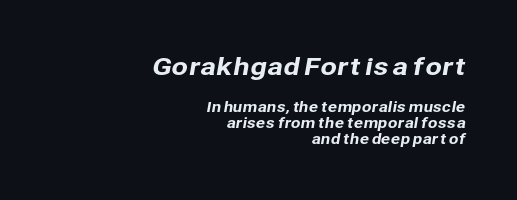
Q: Is the text underlined? A: No.
Q: How is the paragraph aligned? A: Right-aligned.
Q: Is the spacing between letters normal or unusually wide? A: Normal.
Q: Is the spacing between lines tight, normal or loose? A: Tight.
Q: Which block of text is set in a larger size, the first (top) or the second (bottom)? A: The first (top) one.
